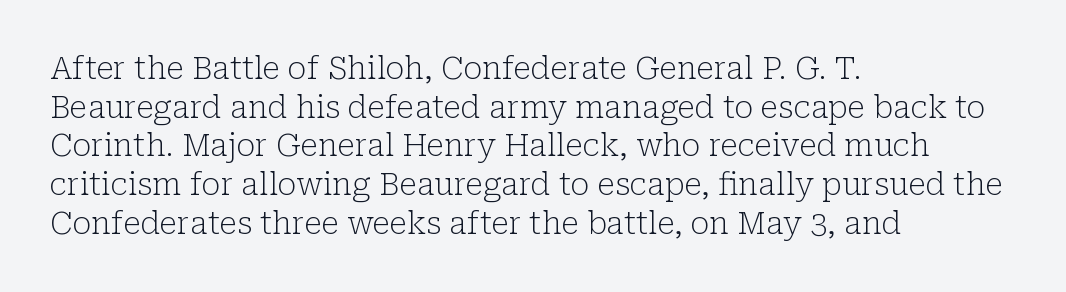
The rag falls on the right side of this text block. Look at the bottom of the vertical strokes: they flare into serifs here. On a weight scale, this lands at 450 or below. The passage shown is not underscored anywhere. The letters stand upright; this is a roman face.
